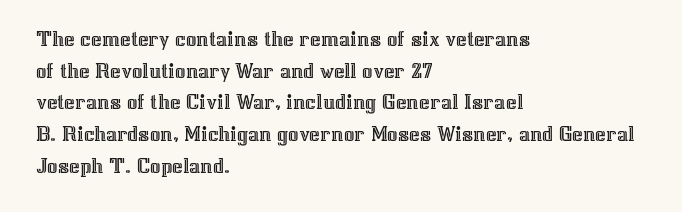
The image shows 23 px text type, upright; set left-aligned, normal line spacing (1.38x), normal letter spacing, not underlined.
